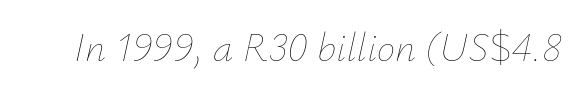
A light-to-regular cut is what we see here. Yep, that's italic — everything's leaning. Nobody drew a line under any word here. Varying glyph widths throughout — classic text-font behaviour. Honestly, the letter spacing is just normal — you wouldn't notice it.
